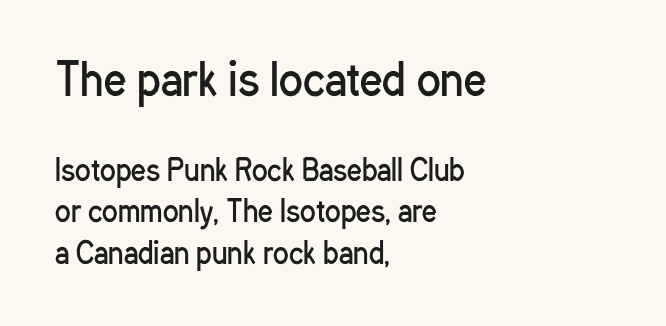
{"serif": "no", "italic": "no", "bold": "no", "weight": "regular", "width": "condensed", "stroke_contrast": "low", "x_height": "medium", "monospaced": "no", "underline": "no", "align": "left", "line_spacing": "normal", "line_spacing_ratio": 1.44, "letter_spacing": "normal", "letter_spacing_em": 0.0, "larger_block": "first", "size_ratio": 1.52, "glyph_px": 44}
